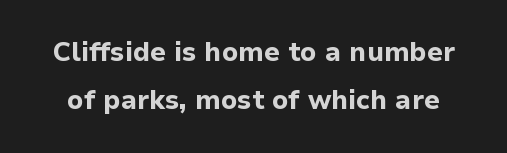
Posture: straight, roman, zero tilt. Words float on clear page, feet unadorned. Here the glyphs are tracked normally, forming tight word shapes. These lines carry a lot of weight — the face is fully bold.
